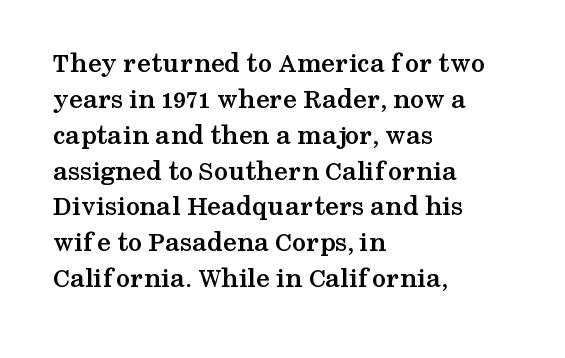
{"serif": "yes", "italic": "no", "bold": "yes", "weight": "semibold", "width": "wide", "stroke_contrast": "medium", "x_height": "medium", "monospaced": "no", "underline": "no", "align": "left", "line_spacing": "normal", "line_spacing_ratio": 1.28, "letter_spacing": "normal", "letter_spacing_em": 0.0, "glyph_px": 28}
